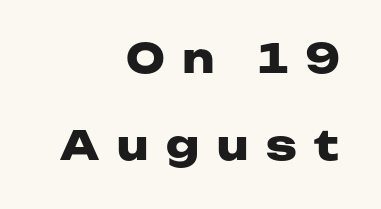
Q: Is the text bold? A: Yes.
Q: Is the text italic (slanted)? A: No, it is upright.
Q: Is the typeface a serif or a sans-serif typeface? A: Sans-serif.
Q: Is the text underlined? A: No.
Q: How is the paragraph aligned? A: Right-aligned.
Q: Is the spacing between letters normal or unusually wide? A: Unusually wide.
Q: Is the spacing between lines tight, normal or loose? A: Loose.
Q: Width (condensed, normal, or wide)? A: Wide.
Q: Stroke contrast? A: Low.
Q: x-height? A: Medium.
Q: Monospaced? A: No.
